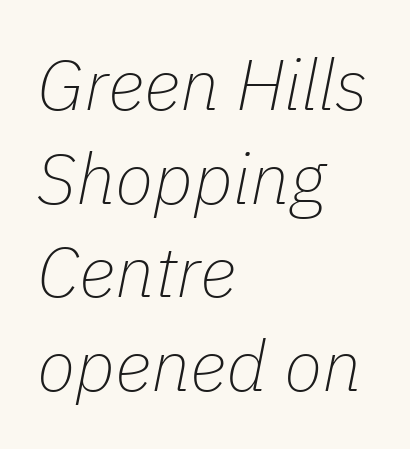
Q: Is the text bold? A: No.
Q: Is the text italic (slanted)? A: Yes, it leans right by about 11 degrees.
Q: Is the text underlined? A: No.
Q: How is the paragraph aligned? A: Left-aligned.
Q: Is the spacing between letters normal or unusually wide? A: Normal.
Q: Is the spacing between lines tight, normal or loose? A: Normal.
Q: Width (condensed, normal, or wide)? A: Normal.
Q: Stroke contrast? A: Low.
Q: x-height? A: Medium.
Q: Monospaced? A: No.
